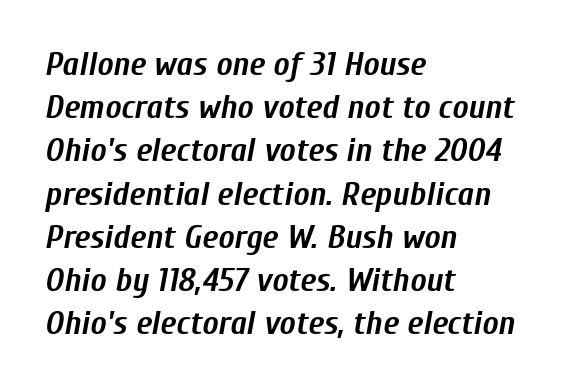
Q: Is the text bold? A: Yes.
Q: Is the text italic (slanted)? A: Yes, it leans right by about 10 degrees.
Q: Is the text underlined? A: No.
Q: How is the paragraph aligned? A: Left-aligned.
Q: Is the spacing between letters normal or unusually wide? A: Normal.
Q: Is the spacing between lines tight, normal or loose? A: Normal.
Q: Width (condensed, normal, or wide)? A: Condensed.
Q: Stroke contrast? A: Low.
Q: x-height? A: Medium.
Q: Monospaced? A: No.
